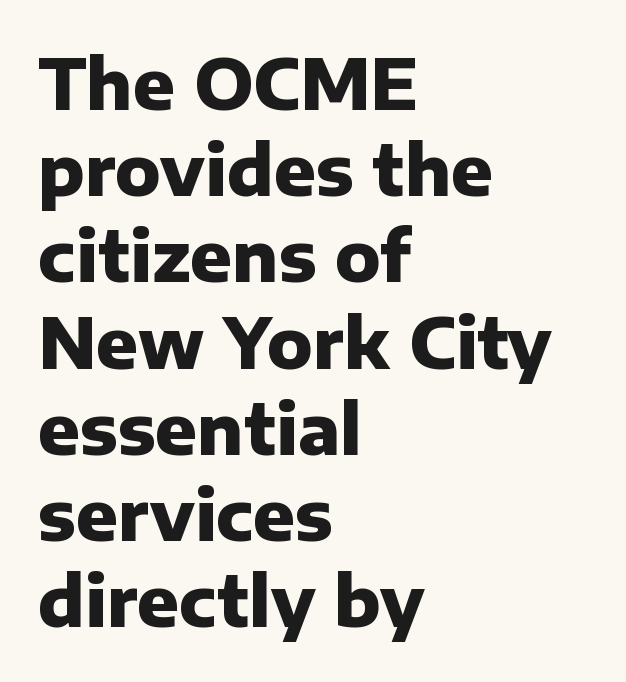
Underlining? Definitely not there. This rendering leaves character spacing at its baseline value. Chunky letters — that's bold for sure. Character widths vary here, with narrow letters taking less room than wide ones.
